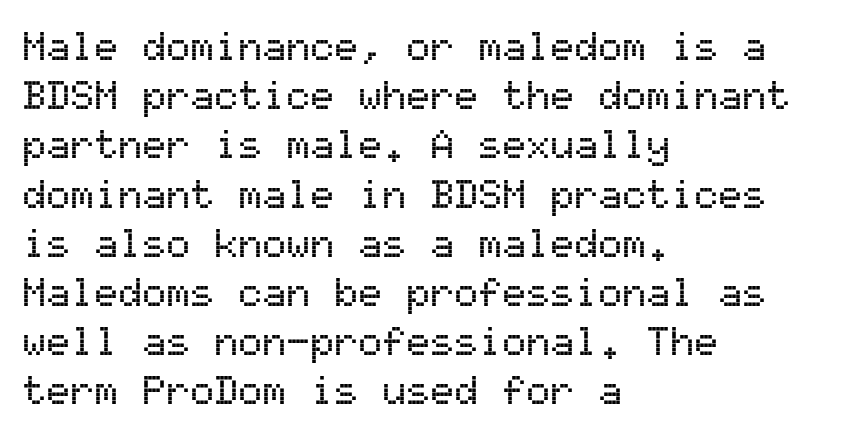
Q: Is the text italic (slanted)? A: No, it is upright.
Q: Is the typeface a serif or a sans-serif typeface? A: Sans-serif.
Q: Is the text underlined? A: No.
Q: How is the paragraph aligned? A: Left-aligned.
Q: Is the spacing between letters normal or unusually wide? A: Normal.
Q: Width (condensed, normal, or wide)? A: Normal.
Q: Stroke contrast? A: Medium.
Q: x-height? A: Medium.
Q: Monospaced? A: Yes.
